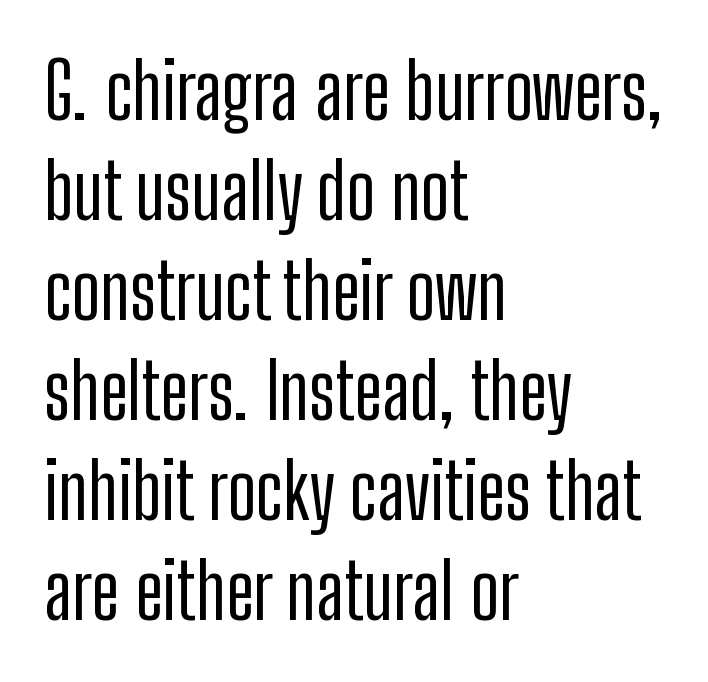
{"serif": "no", "italic": "no", "width": "condensed", "stroke_contrast": "low", "x_height": "medium", "monospaced": "no", "underline": "no", "align": "left", "line_spacing": "normal", "line_spacing_ratio": 1.3, "letter_spacing": "normal", "letter_spacing_em": 0.0, "glyph_px": 77}
